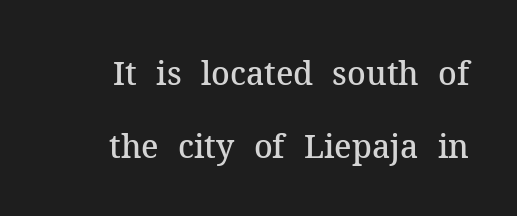
{"serif": "yes", "italic": "no", "bold": "semi", "weight": "semibold", "width": "normal", "stroke_contrast": "medium", "x_height": "medium", "monospaced": "no", "underline": "no", "line_spacing": "loose", "line_spacing_ratio": 2.28, "letter_spacing": "normal", "letter_spacing_em": 0.0, "glyph_px": 32}
